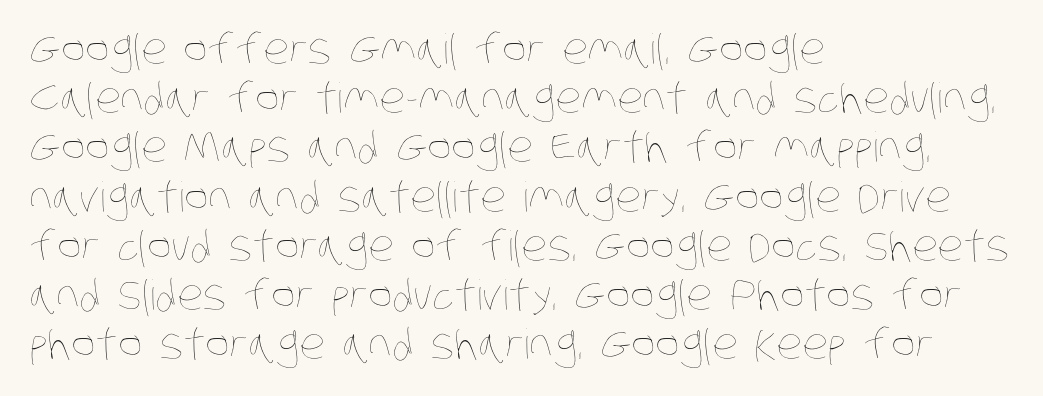
{"bold": "no", "weight": "thin", "width": "condensed", "stroke_contrast": "low", "x_height": "large", "monospaced": "no", "underline": "no", "align": "left", "line_spacing_ratio": 1.2, "letter_spacing": "normal", "letter_spacing_em": 0.0, "glyph_px": 41}
